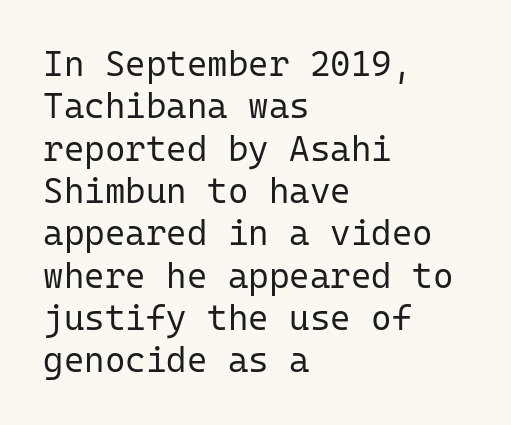
{"serif": "no", "italic": "no", "bold": "no", "weight": "regular", "width": "normal", "stroke_contrast": "low", "x_height": "medium", "monospaced": "yes", "underline": "no", "align": "left", "line_spacing_ratio": 1.21, "letter_spacing": "normal", "letter_spacing_em": 0.0, "glyph_px": 35}
